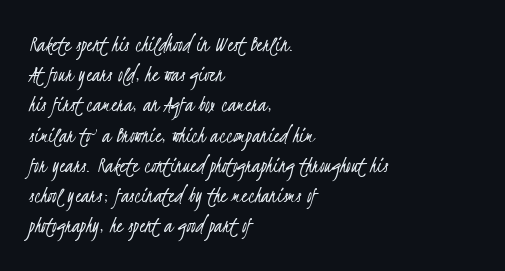
The space beneath each line is pristine and unruled. Leftover space on each line is placed entirely after the last word. The letters sit at their default tracking, neither squeezed nor spread. What's the leading like? Ordinary, nothing unusual.
